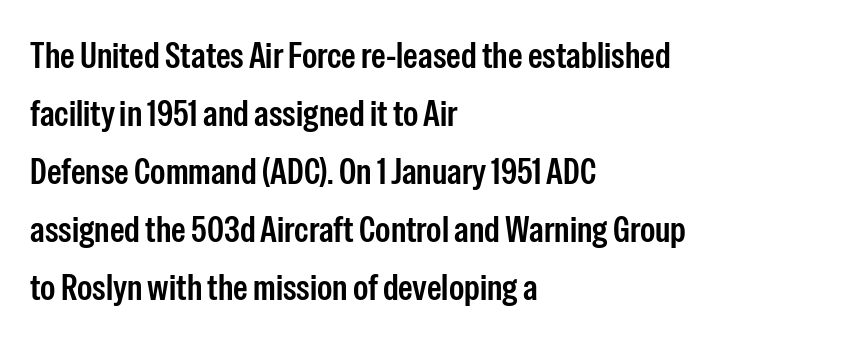
Q: Is the text italic (slanted)? A: No, it is upright.
Q: Is the typeface a serif or a sans-serif typeface? A: Sans-serif.
Q: Is the text underlined? A: No.
Q: How is the paragraph aligned? A: Left-aligned.
Q: Is the spacing between letters normal or unusually wide? A: Normal.
Q: Is the spacing between lines tight, normal or loose? A: Normal.
Q: Width (condensed, normal, or wide)? A: Condensed.
Q: Stroke contrast? A: Low.
Q: x-height? A: Medium.
Q: Monospaced? A: No.
